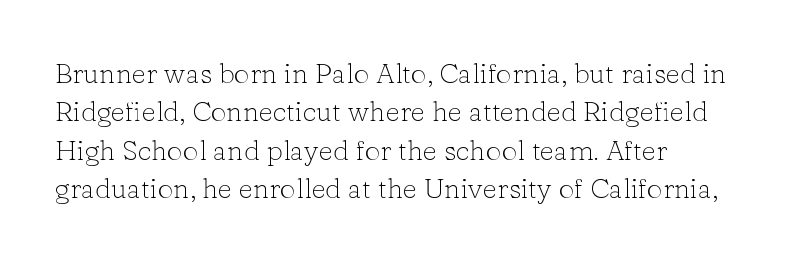
{"serif": "yes", "italic": "no", "bold": "no", "weight": "light", "width": "normal", "stroke_contrast": "low", "x_height": "medium", "monospaced": "no", "underline": "no", "line_spacing": "normal", "line_spacing_ratio": 1.37, "letter_spacing": "normal", "letter_spacing_em": 0.0, "glyph_px": 28}
